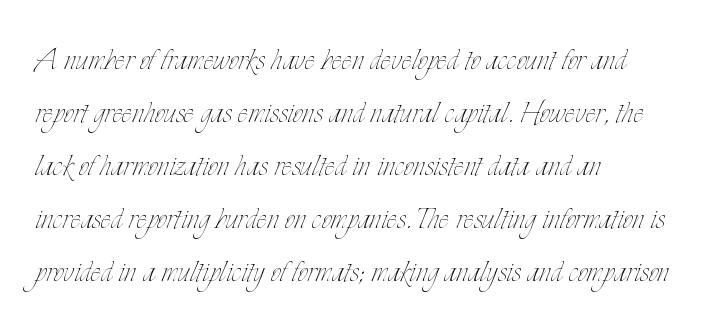
No word sits above an underline. In terms of leading, this rendering sits right in the middle. Stem width sits at or under what a default text font uses.
